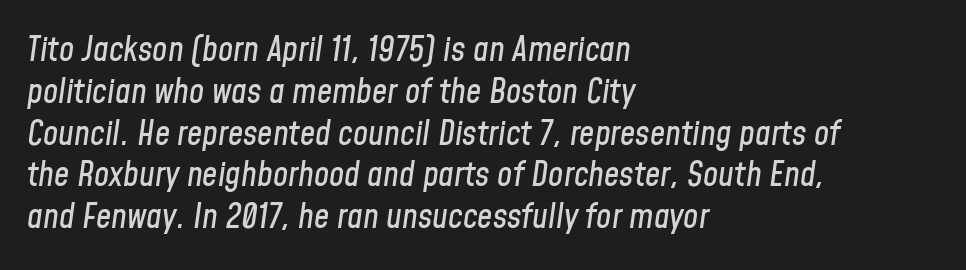
Q: Is the text italic (slanted)? A: Yes, it leans right by about 8 degrees.
Q: Is the text underlined? A: No.
Q: How is the paragraph aligned? A: Left-aligned.
Q: Is the spacing between letters normal or unusually wide? A: Normal.
Q: Width (condensed, normal, or wide)? A: Condensed.
Q: Stroke contrast? A: Low.
Q: x-height? A: Medium.
Q: Monospaced? A: No.
